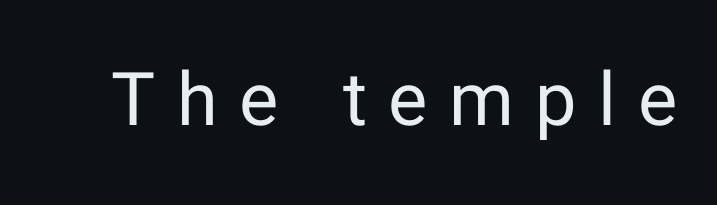
The image shows 74 px regular-weight sans-serif type, upright; set unusually wide letter spacing (+0.29 em), not underlined; low stroke contrast and a medium x-height.
